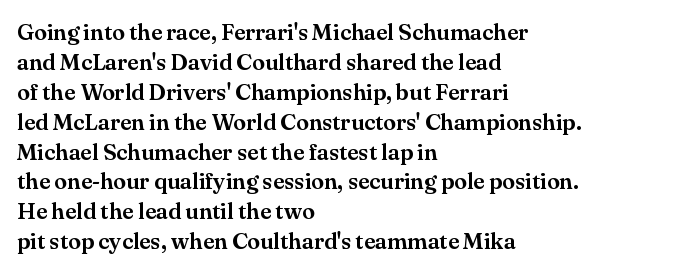
The rendering keeps characters at their native spacing. The string is rendered with underlining switched off. It's the straight-up-and-down kind of type. The paragraph has a hard left edge and a soft right edge. One glance says typical: line gaps are just what's usual.
